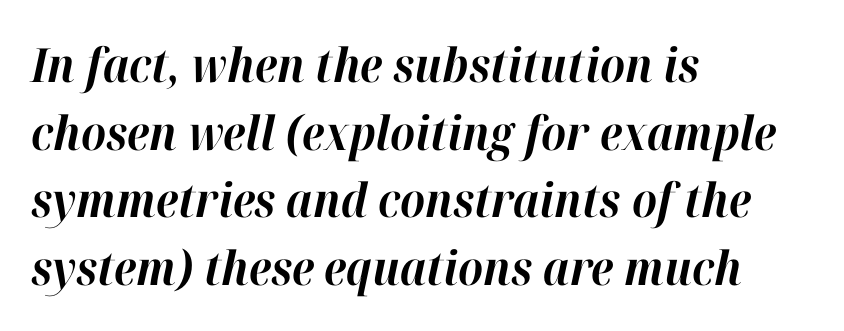
The letters are slanted; this is an italic face. These lines are rendered in a variable-pitch font. Notice how thick the strokes are: this is what a full bold looks like. In terms of leading, this rendering sits right in the middle.
